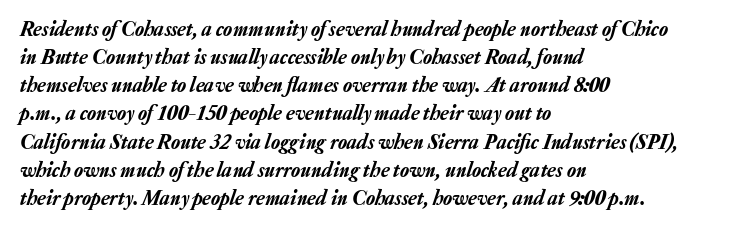
Q: Is the text italic (slanted)? A: Yes, it leans right by about 20 degrees.
Q: Is the text underlined? A: No.
Q: How is the paragraph aligned? A: Left-aligned.
Q: Is the spacing between letters normal or unusually wide? A: Normal.
Q: Is the spacing between lines tight, normal or loose? A: Normal.
